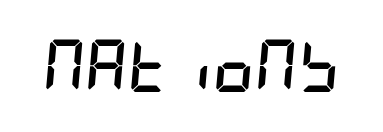
The image shows 52 px semibold, condensed type, italic (leaning right); set normal letter spacing, not underlined; low stroke contrast and a large x-height.
